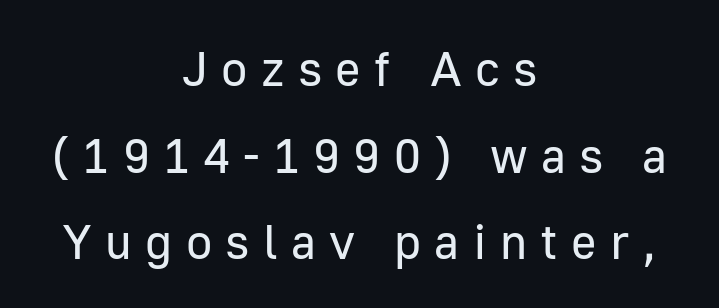
The image shows 49 px regular-weight sans-serif type, upright; set centered, line spacing 1.77x, unusually wide letter spacing (+0.27 em), not underlined; low stroke contrast and a medium x-height.
